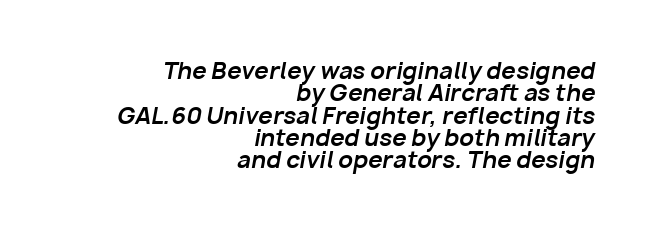
{"italic": "yes", "lean": "right", "slant_degrees": 10, "bold": "yes", "underline": "no", "align": "right", "line_spacing": "tight", "line_spacing_ratio": 0.97, "letter_spacing": "normal", "letter_spacing_em": 0.0, "glyph_px": 23}
